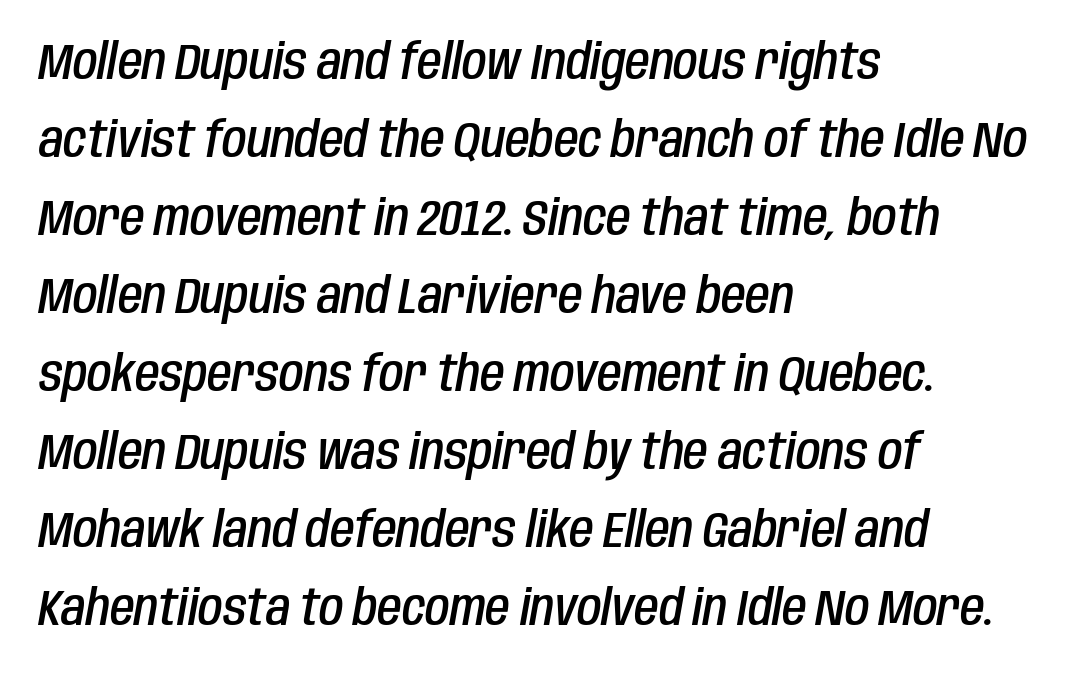
The image shows 50 px semibold, condensed type, italic (leaning right); set left-aligned, normal line spacing (1.56x), normal letter spacing, not underlined; low stroke contrast and a large x-height.
